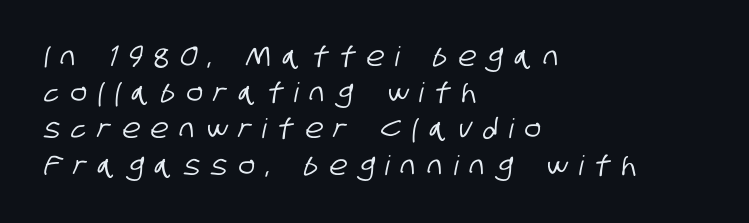
The image shows 27 px text type; set left-aligned, normal line spacing (1.34x), unusually wide letter spacing (+0.43 em), not underlined.
